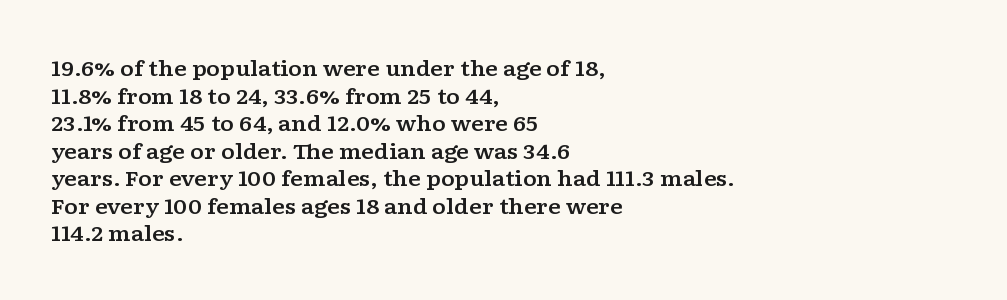
{"italic": "no", "underline": "no", "align": "left", "line_spacing": "normal", "line_spacing_ratio": 1.31, "letter_spacing": "normal", "letter_spacing_em": 0.0, "glyph_px": 21}
